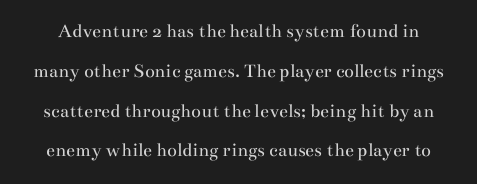
{"italic": "no", "bold": "no", "underline": "no", "line_spacing": "loose", "line_spacing_ratio": 1.99, "letter_spacing": "normal", "letter_spacing_em": 0.0, "glyph_px": 20}
